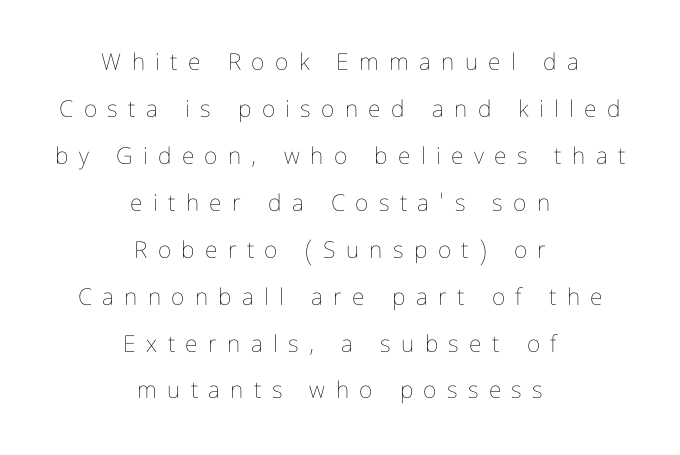
{"italic": "no", "bold": "no", "underline": "no", "align": "center", "line_spacing": "loose", "line_spacing_ratio": 2.04, "letter_spacing": "wide", "letter_spacing_em": 0.45, "glyph_px": 23}
